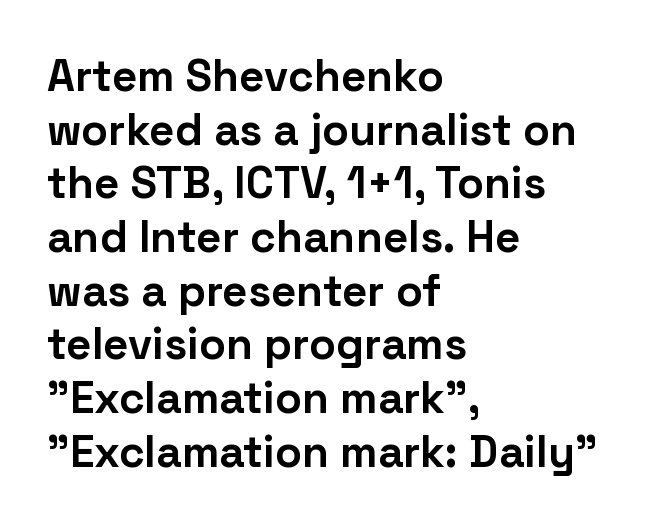
The image shows 44 px bold sans-serif type, upright; set left-aligned, line spacing 1.22x, normal letter spacing, not underlined; low stroke contrast and a medium x-height.
